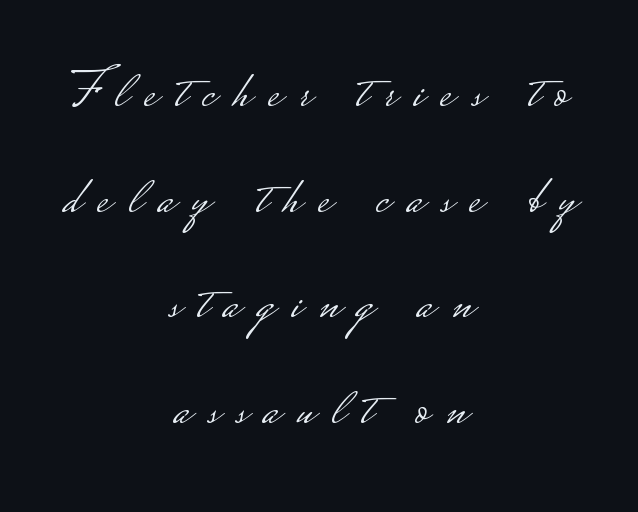
The image shows 55 px light, wide sans-serif type; set centered, loose line spacing (1.92x), unusually wide letter spacing (+0.31 em), not underlined; low stroke contrast.
